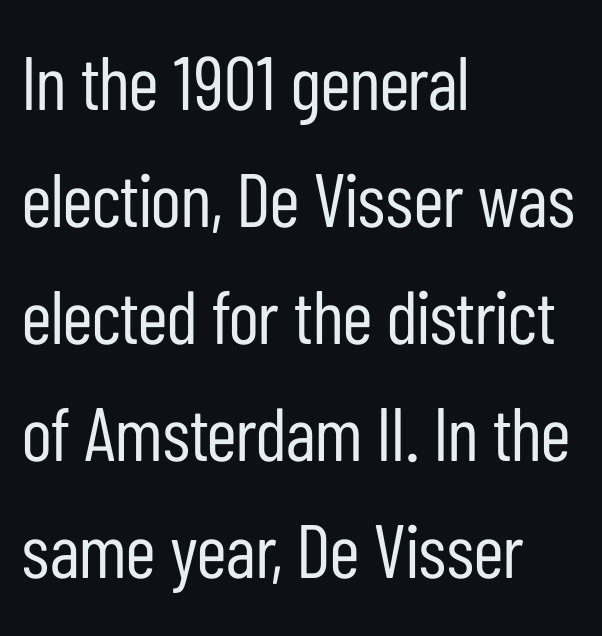
{"serif": "no", "italic": "no", "bold": "no", "weight": "regular", "width": "condensed", "stroke_contrast": "low", "x_height": "medium", "monospaced": "no", "underline": "no", "align": "left", "line_spacing": "normal", "line_spacing_ratio": 1.56, "letter_spacing": "normal", "letter_spacing_em": 0.0, "glyph_px": 75}
